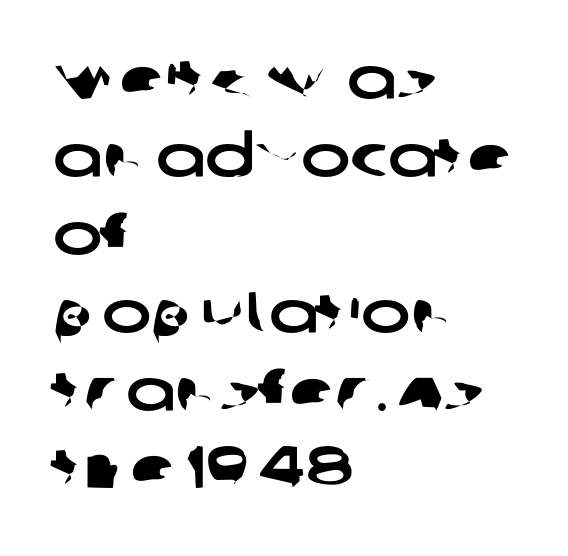
The image shows 59 px wide sans-serif type; set left-aligned, normal line spacing (1.32x), normal letter spacing, not underlined; low stroke contrast and a large x-height.
